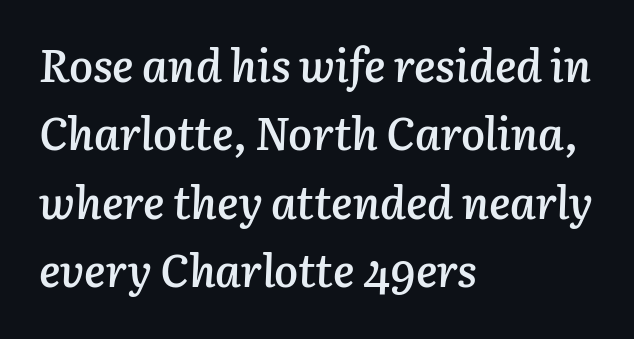
Q: Is the text bold? A: Semi-bold.
Q: Is the text italic (slanted)? A: Yes, it leans right by about 3 degrees.
Q: Is the text underlined? A: No.
Q: How is the paragraph aligned? A: Left-aligned.
Q: Is the spacing between letters normal or unusually wide? A: Normal.
Q: Is the spacing between lines tight, normal or loose? A: Normal.
Q: Width (condensed, normal, or wide)? A: Normal.
Q: Stroke contrast? A: Low.
Q: x-height? A: Medium.
Q: Monospaced? A: No.
